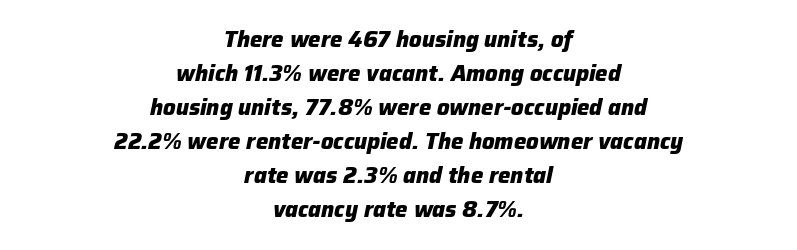
Q: Is the text bold? A: Yes.
Q: Is the text italic (slanted)? A: Yes, it leans right by about 12 degrees.
Q: Is the text underlined? A: No.
Q: How is the paragraph aligned? A: Centered.
Q: Is the spacing between letters normal or unusually wide? A: Normal.
Q: Is the spacing between lines tight, normal or loose? A: Normal.
